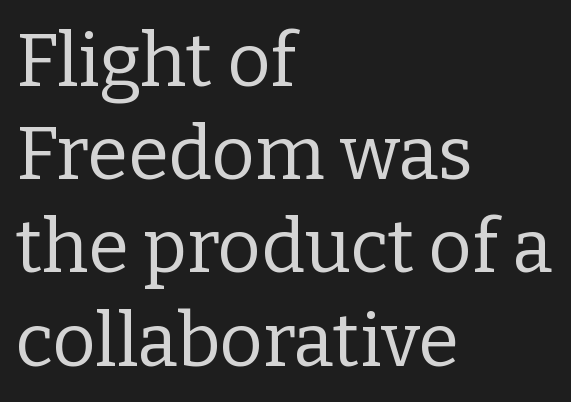
The ragged edge is on the right, which tells us the setting is flush left. Stroke thickness stays within the range of a standard reading face or lighter. Check under the words: just untouched page. Varying glyph widths throughout — classic text-font behaviour.
